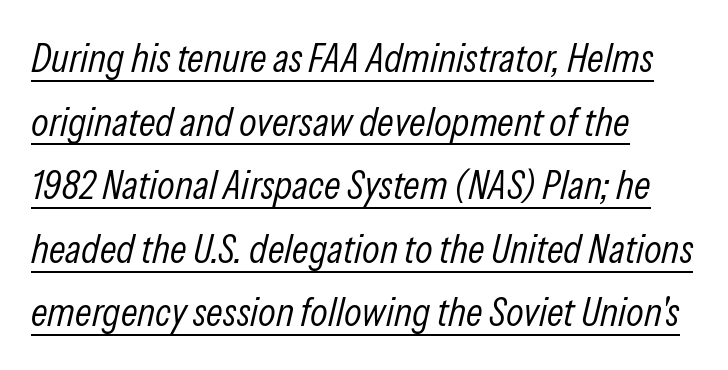
Is the type slanted? Yes — the strokes lean at a clear angle. One-word summary of the alignment: left. Stems here are at most as thick as an everyday book face. The string is rendered with underlining switched on. Here the glyphs are tracked normally, forming tight word shapes.
